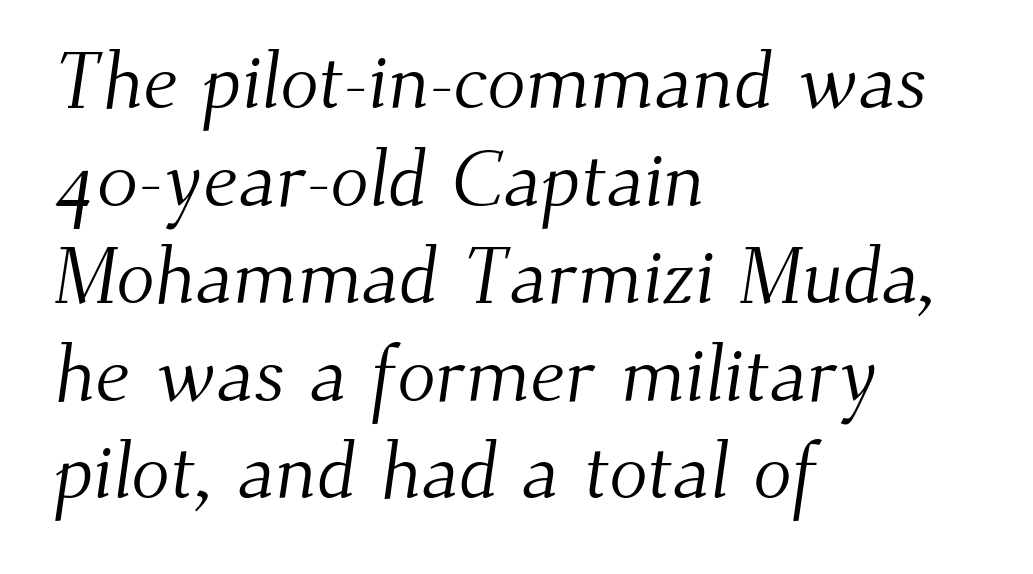
Q: Is the text bold? A: No.
Q: Is the typeface a serif or a sans-serif typeface? A: Serif.
Q: Is the text underlined? A: No.
Q: How is the paragraph aligned? A: Left-aligned.
Q: Is the spacing between letters normal or unusually wide? A: Normal.
Q: Width (condensed, normal, or wide)? A: Normal.
Q: Stroke contrast? A: Medium.
Q: x-height? A: Small.
Q: Monospaced? A: No.
